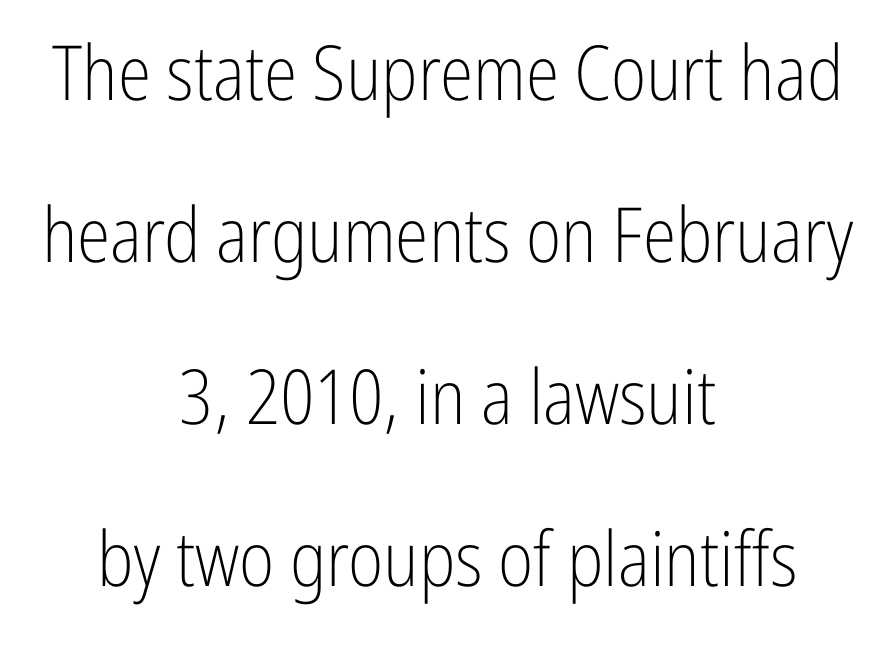
{"serif": "no", "italic": "no", "bold": "no", "weight": "light", "width": "condensed", "stroke_contrast": "low", "x_height": "medium", "monospaced": "no", "underline": "no", "align": "center", "line_spacing": "loose", "line_spacing_ratio": 2.13, "letter_spacing": "normal", "letter_spacing_em": 0.0, "glyph_px": 76}
